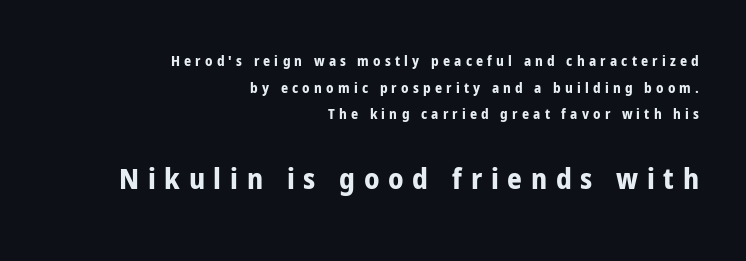
Q: Is the text bold? A: Yes.
Q: Is the text italic (slanted)? A: No, it is upright.
Q: Is the typeface a serif or a sans-serif typeface? A: Sans-serif.
Q: Is the text underlined? A: No.
Q: How is the paragraph aligned? A: Right-aligned.
Q: Is the spacing between letters normal or unusually wide? A: Unusually wide.
Q: Is the spacing between lines tight, normal or loose? A: Loose.
Q: Which block of text is set in a larger size, the first (top) or the second (bottom)? A: The second (bottom) one.
Q: Width (condensed, normal, or wide)? A: Condensed.
Q: Stroke contrast? A: Low.
Q: x-height? A: Medium.
Q: Monospaced? A: No.
